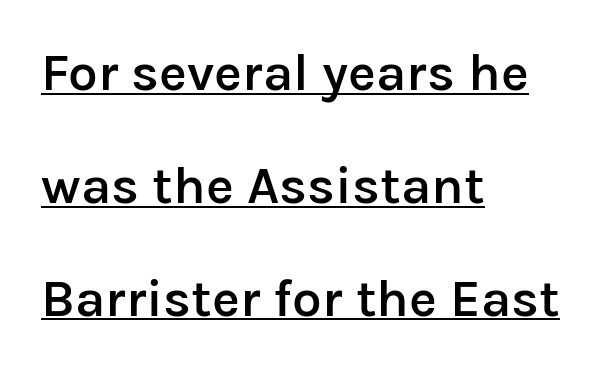
{"serif": "no", "italic": "no", "bold": "semi", "weight": "semibold", "width": "normal", "stroke_contrast": "low", "x_height": "medium", "monospaced": "no", "underline": "yes", "align": "left", "line_spacing": "loose", "line_spacing_ratio": 2.13, "letter_spacing": "normal", "letter_spacing_em": 0.0, "glyph_px": 53}
